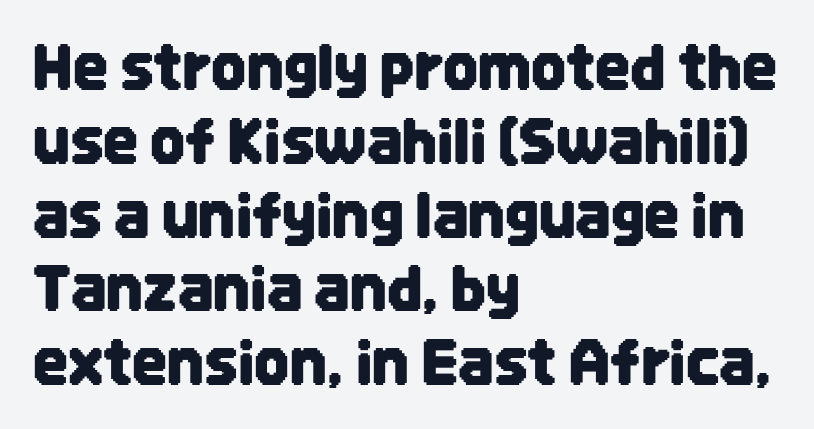
Q: Is the text italic (slanted)? A: No, it is upright.
Q: Is the typeface a serif or a sans-serif typeface? A: Sans-serif.
Q: Is the text underlined? A: No.
Q: How is the paragraph aligned? A: Left-aligned.
Q: Is the spacing between letters normal or unusually wide? A: Normal.
Q: Width (condensed, normal, or wide)? A: Condensed.
Q: Stroke contrast? A: Low.
Q: x-height? A: Large.
Q: Monospaced? A: No.
